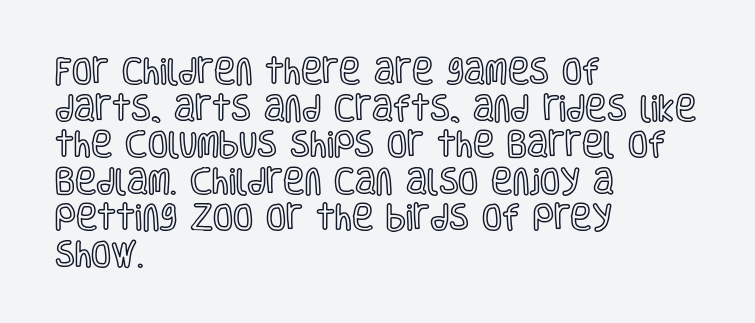
{"italic": "no", "width": "condensed", "x_height": "large", "monospaced": "no", "underline": "no", "align": "left", "line_spacing": "normal", "line_spacing_ratio": 1.26, "letter_spacing": "normal", "letter_spacing_em": 0.0, "glyph_px": 29}
